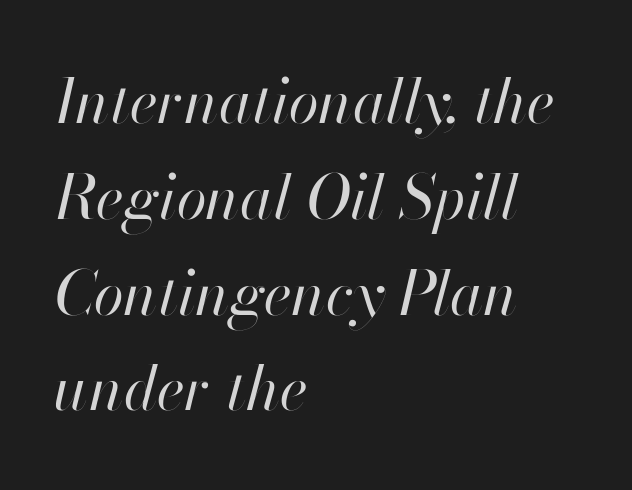
The image shows 61 px regular-weight type, italic (leaning right); set left-aligned, normal line spacing (1.57x), normal letter spacing, not underlined; high stroke contrast and a small x-height.
